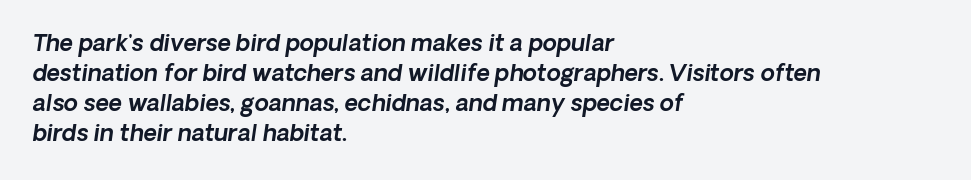
A normal amount of white space separates one row of letters from the next. The strip under each line holds only bare page. Is the letter spacing exaggerated? No — it looks like the ordinary default. The ragged edge is on the right, which tells us the setting is flush left. Posture: slanted.
